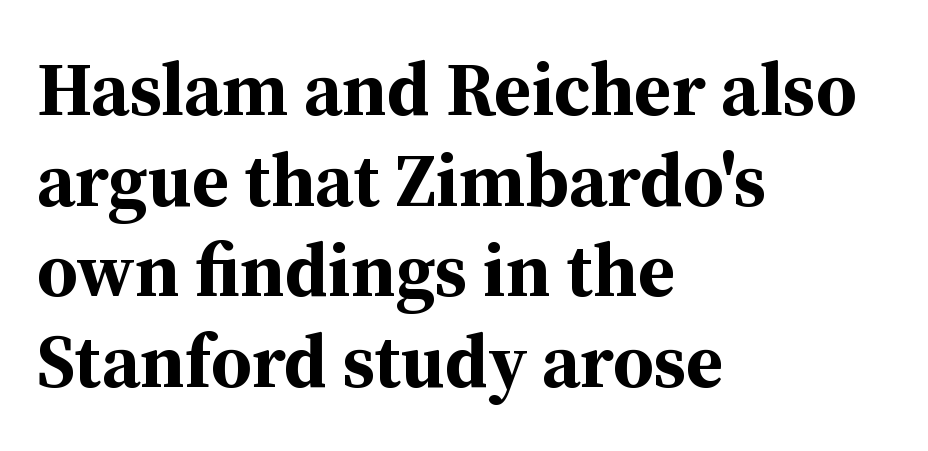
Each line starts at the same left margin while the right side varies. Unlike italic type, these characters show no tilt at all. You could not count columns in this text — the font is proportionally spaced. The typesetting leans heavy: a genuine bold. Descenders are the only things crossing below the line.
